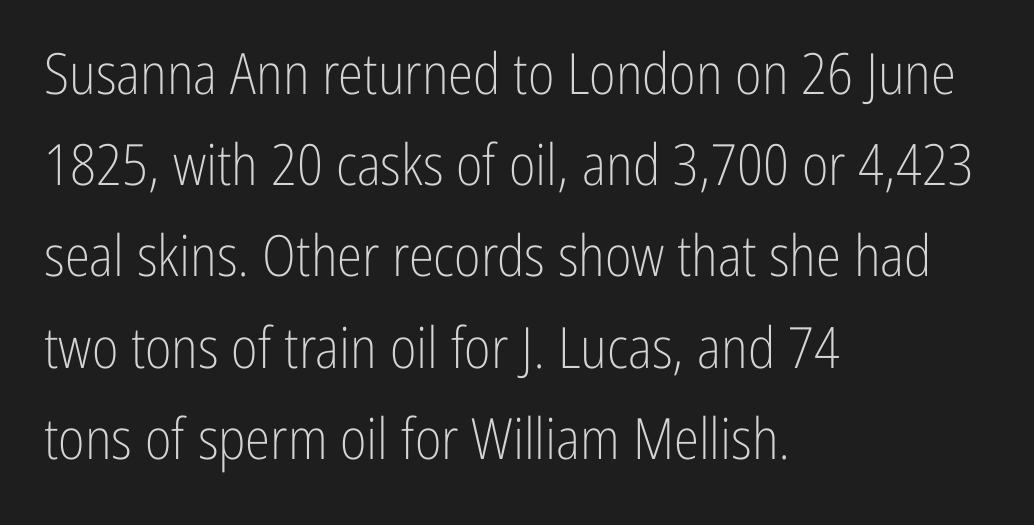
The image shows 57 px light, condensed sans-serif type, upright; set left-aligned, normal line spacing (1.6x), normal letter spacing, not underlined; low stroke contrast and a medium x-height.
